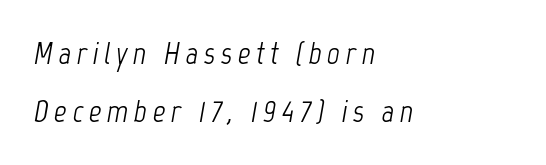
Q: Is the text bold? A: No.
Q: Is the text italic (slanted)? A: Yes, it leans right by about 12 degrees.
Q: Is the text underlined? A: No.
Q: How is the paragraph aligned? A: Left-aligned.
Q: Width (condensed, normal, or wide)? A: Condensed.
Q: Stroke contrast? A: Low.
Q: x-height? A: Medium.
Q: Monospaced? A: No.
